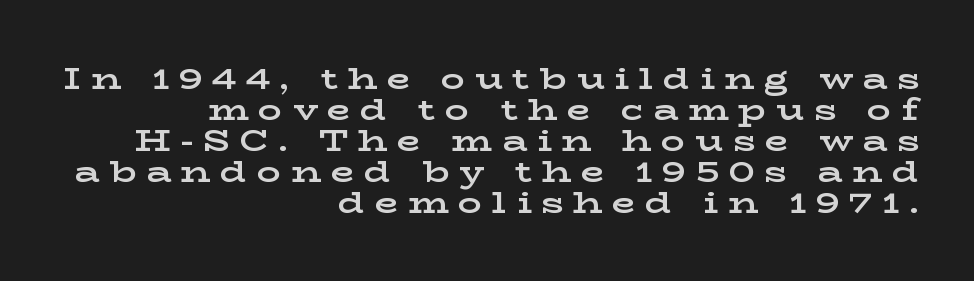
Each letter keeps its own natural width here, so spacing adapts to shape. Inter-character spacing is expanded well beyond the font's built-in metrics. If you drew a ruler down the right edge, every line would touch it. Does the leading feel generous? Not at all — it's pinched.
